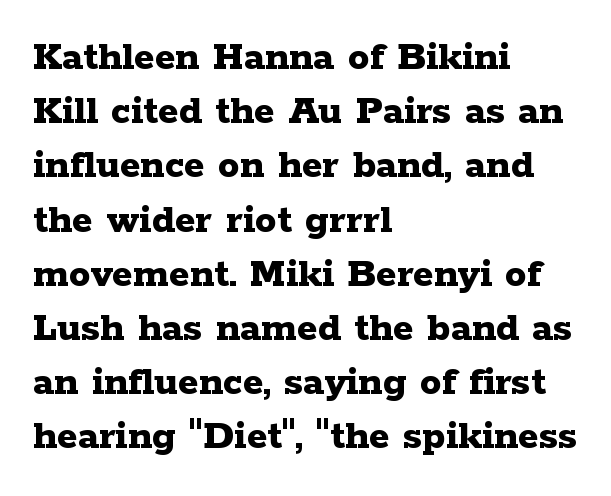
The image shows 43 px bold, wide serif type, upright; set left-aligned, normal line spacing (1.26x), normal letter spacing, not underlined; low stroke contrast and a medium x-height.
